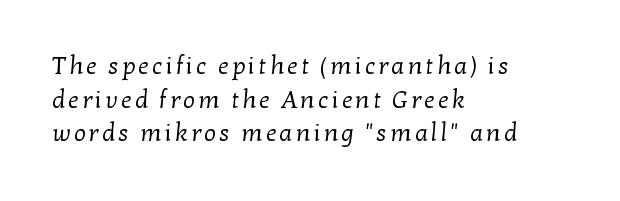
{"bold": "no", "underline": "no", "align": "left", "line_spacing": "normal", "line_spacing_ratio": 1.4, "glyph_px": 24}
